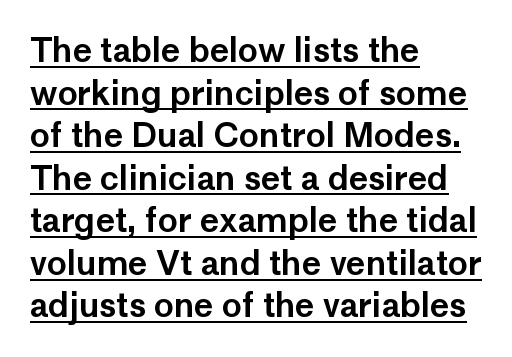
{"serif": "no", "italic": "no", "width": "normal", "stroke_contrast": "low", "x_height": "medium", "monospaced": "no", "underline": "yes", "align": "left", "line_spacing": "normal", "line_spacing_ratio": 1.29, "letter_spacing": "normal", "letter_spacing_em": 0.0, "glyph_px": 33}
